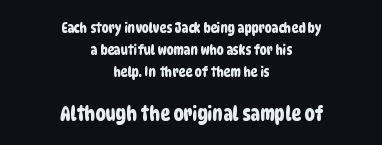
Q: Is the text underlined? A: No.
Q: How is the paragraph aligned? A: Centered.
Q: Is the spacing between letters normal or unusually wide? A: Normal.
Q: Is the spacing between lines tight, normal or loose? A: Normal.
Q: Which block of text is set in a larger size, the first (top) or the second (bottom)? A: The second (bottom) one.
